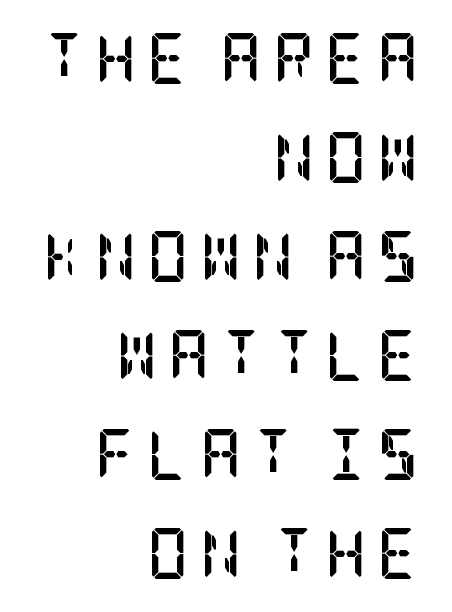
Q: Is the text bold? A: Yes.
Q: Is the text italic (slanted)? A: No, it is upright.
Q: Is the typeface a serif or a sans-serif typeface? A: Serif.
Q: Is the text underlined? A: No.
Q: How is the paragraph aligned? A: Right-aligned.
Q: Is the spacing between letters normal or unusually wide? A: Unusually wide.
Q: Is the spacing between lines tight, normal or loose? A: Loose.
Q: Width (condensed, normal, or wide)? A: Condensed.
Q: Stroke contrast? A: Low.
Q: x-height? A: Large.
